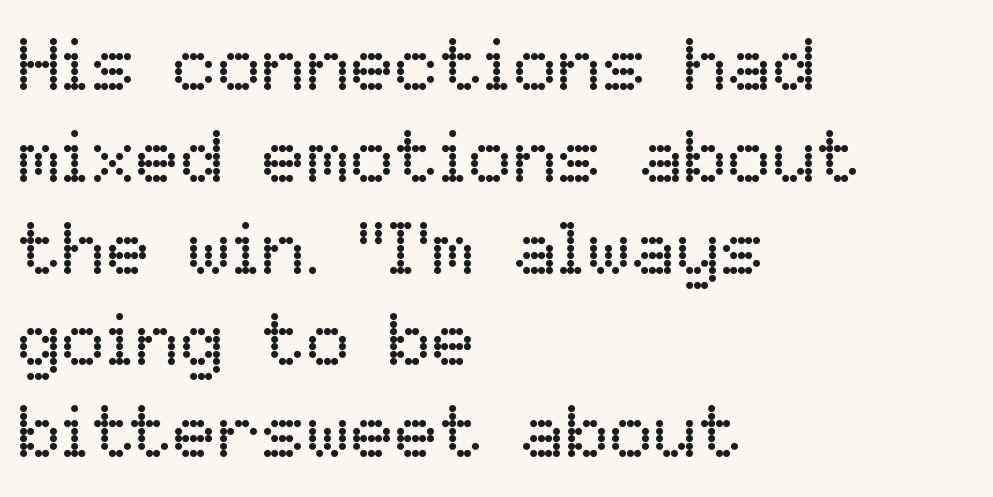
The area under the type is left untouched. The horizontal fit of the characters is conventional and even. The passage shown is typed in a proportional face where columns would drift. Stroke mass is kept to a normal reading level or below. Nope, not italic — everything's standing straight.
